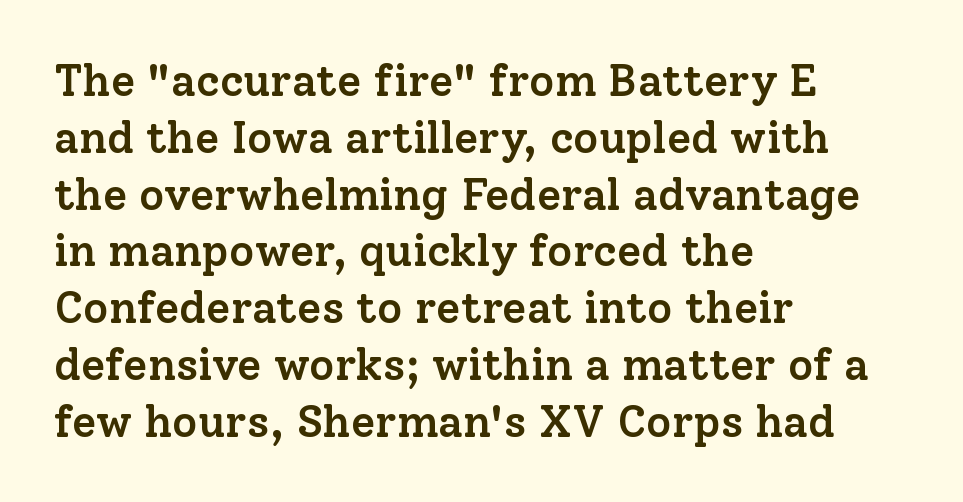
Q: Is the text bold? A: Semi-bold.
Q: Is the text italic (slanted)? A: No, it is upright.
Q: Is the typeface a serif or a sans-serif typeface? A: Serif.
Q: Is the text underlined? A: No.
Q: How is the paragraph aligned? A: Left-aligned.
Q: Is the spacing between letters normal or unusually wide? A: Normal.
Q: Is the spacing between lines tight, normal or loose? A: Normal.
Q: Width (condensed, normal, or wide)? A: Normal.
Q: Stroke contrast? A: Low.
Q: x-height? A: Medium.
Q: Monospaced? A: No.
